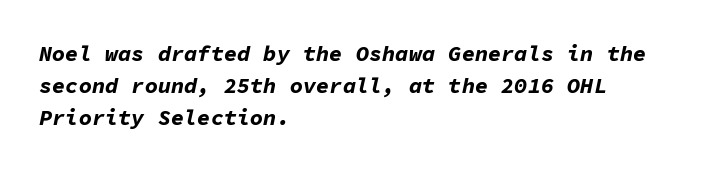
The image shows 22 px bold type, italic (leaning right); set left-aligned, normal line spacing (1.45x), normal letter spacing, not underlined.
